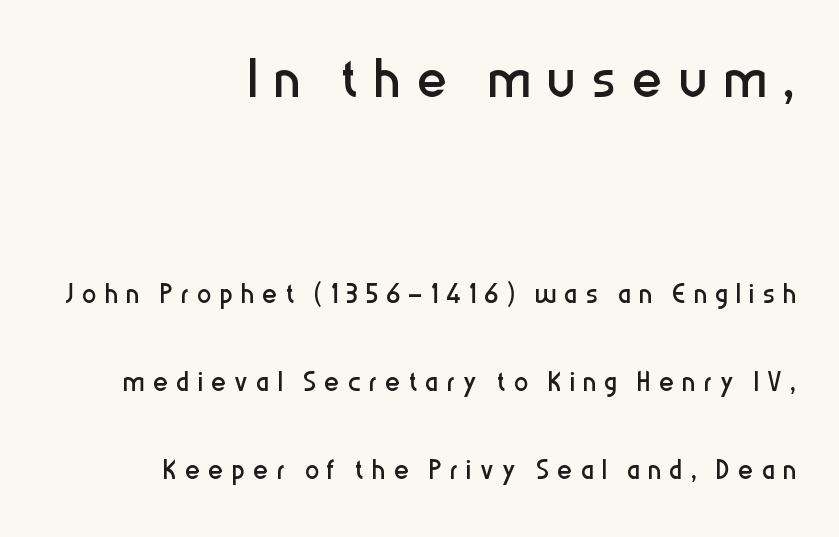
{"serif": "no", "italic": "no", "bold": "no", "weight": "regular", "width": "condensed", "stroke_contrast": "low", "x_height": "medium", "monospaced": "no", "underline": "no", "align": "right", "line_spacing": "loose", "line_spacing_ratio": 2.44, "letter_spacing": "wide", "letter_spacing_em": 0.23, "larger_block": "first", "size_ratio": 2.0, "glyph_px": 72}
